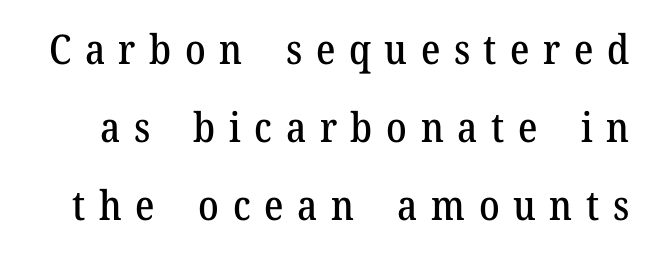
The image shows 41 px serif type, upright; set loose line spacing (1.9x), unusually wide letter spacing (+0.33 em), not underlined; medium stroke contrast and a medium x-height.
